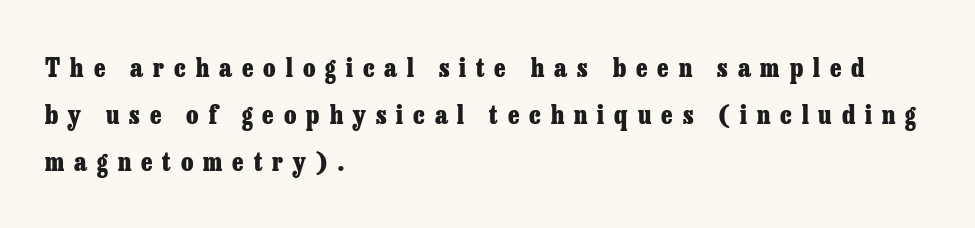
Line beginnings align vertically; line endings do not. Unlike italic type, these characters show no tilt at all. Unmarked baselines from the first word to the last. Compared with typical body copy, the letter spacing here is much looser. Weight check: bold — yes, fully.
